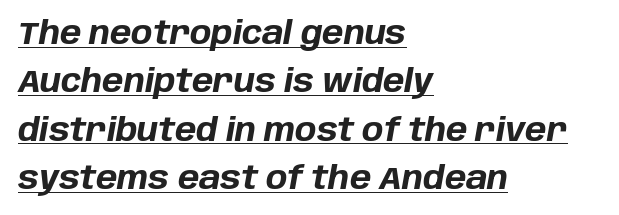
The image shows 32 px bold type, italic (leaning right); set left-aligned, normal line spacing (1.51x), normal letter spacing, underlined; low stroke contrast and a large x-height.
